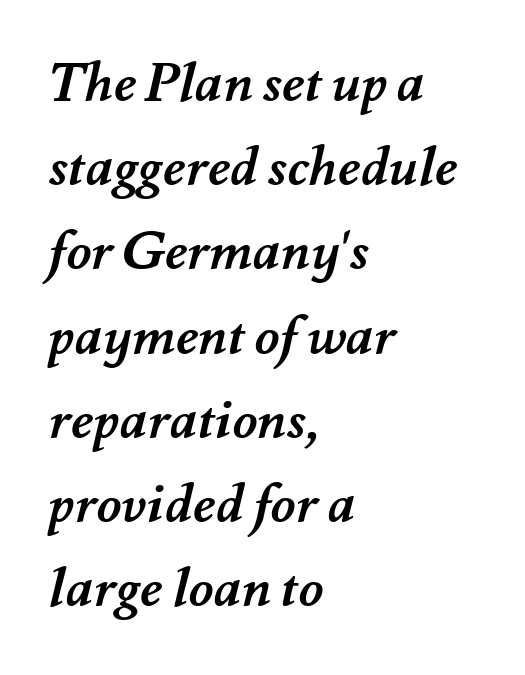
Q: Is the text bold? A: Yes.
Q: Is the text underlined? A: No.
Q: How is the paragraph aligned? A: Left-aligned.
Q: Is the spacing between letters normal or unusually wide? A: Normal.
Q: Is the spacing between lines tight, normal or loose? A: Normal.
Q: Width (condensed, normal, or wide)? A: Normal.
Q: Stroke contrast? A: Medium.
Q: x-height? A: Small.
Q: Monospaced? A: No.
